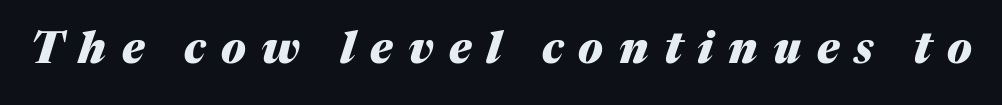
Students, this is bold: see how much ink each stroke carries. It's the slanting kind of type. A typesetter would call this proportional, since set widths differ per character. Letter spacing: wide.
